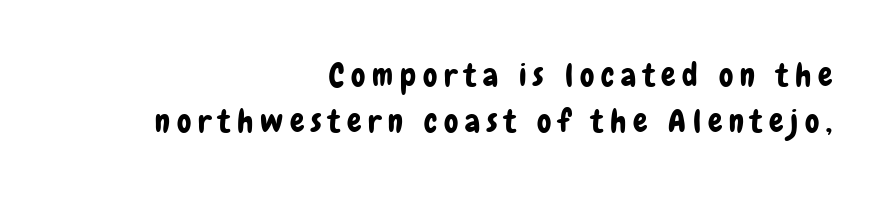
Is the letter spacing exaggerated? Yes — the characters are pushed far apart. Casual observation: everything's shoved over to the right. The string is rendered with underlining switched off. The designer went with a sans here, leaving each stem footless. The typography opts for an upright posture over an oblique one.
